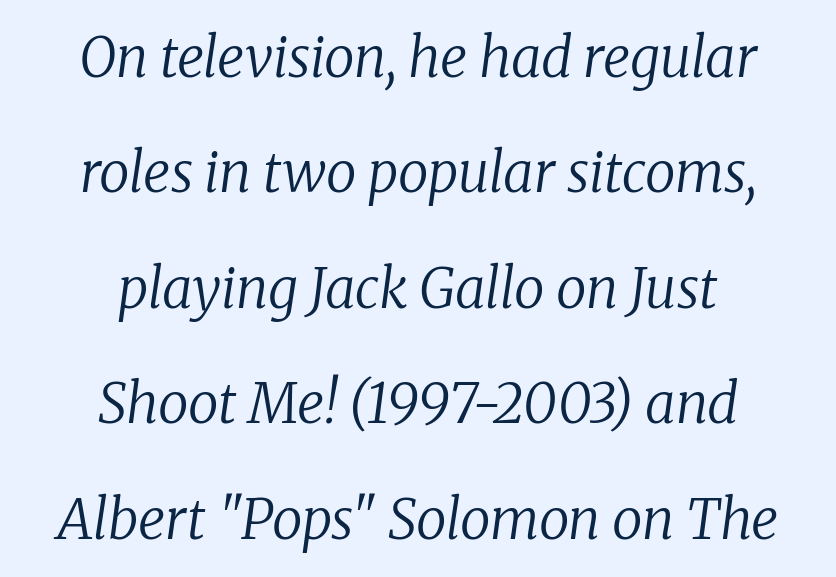
Q: Is the text bold? A: No.
Q: Is the text italic (slanted)? A: Yes, it leans right by about 8 degrees.
Q: Is the typeface a serif or a sans-serif typeface? A: Serif.
Q: Is the text underlined? A: No.
Q: How is the paragraph aligned? A: Centered.
Q: Is the spacing between letters normal or unusually wide? A: Normal.
Q: Is the spacing between lines tight, normal or loose? A: Loose.
Q: Width (condensed, normal, or wide)? A: Normal.
Q: Stroke contrast? A: Low.
Q: x-height? A: Medium.
Q: Monospaced? A: No.
